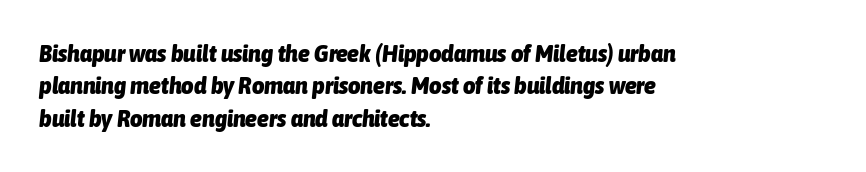
{"italic": "yes", "lean": "right", "slant_degrees": 6, "bold": "yes", "underline": "no", "align": "left", "line_spacing": "normal", "line_spacing_ratio": 1.35, "letter_spacing": "normal", "letter_spacing_em": 0.0, "glyph_px": 24}
